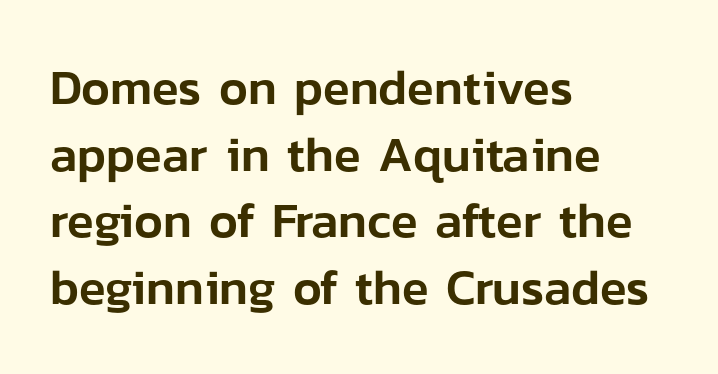
The image shows 49 px sans-serif type, upright; set left-aligned, normal line spacing (1.36x), normal letter spacing, not underlined; low stroke contrast and a medium x-height.
